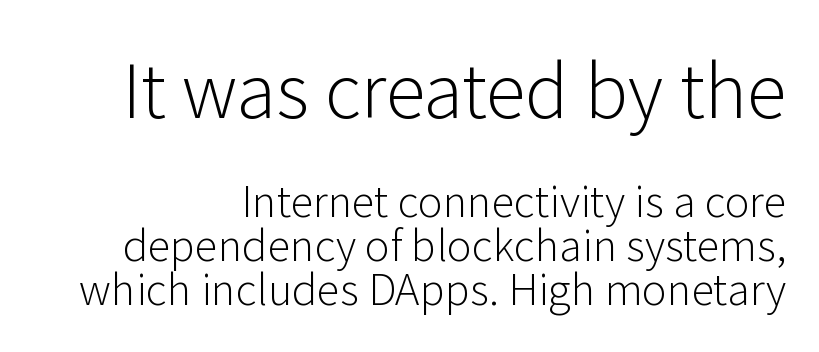
{"serif": "no", "italic": "no", "bold": "no", "weight": "light", "width": "normal", "stroke_contrast": "low", "x_height": "medium", "monospaced": "no", "underline": "no", "line_spacing": "tight", "line_spacing_ratio": 1.05, "letter_spacing": "normal", "letter_spacing_em": 0.0, "larger_block": "first", "size_ratio": 1.74, "glyph_px": 73}
